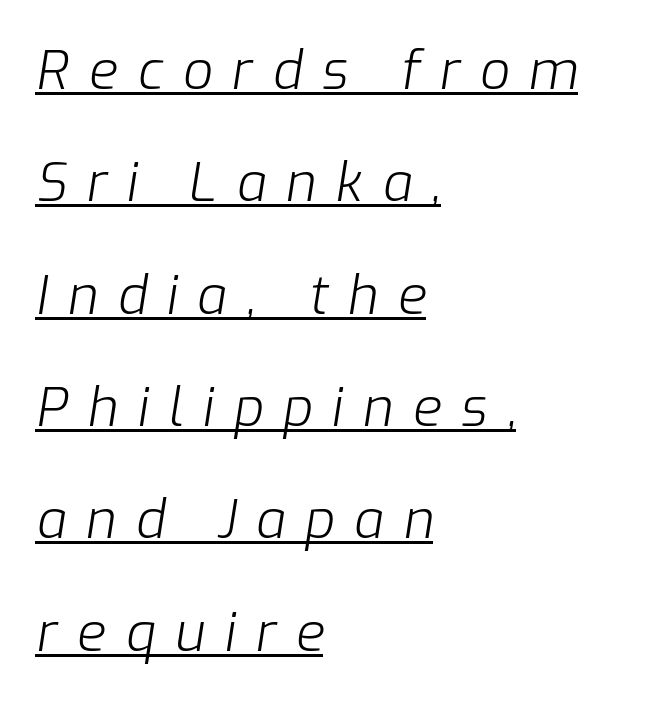
Q: Is the text bold? A: No.
Q: Is the text italic (slanted)? A: Yes, it leans right by about 9 degrees.
Q: Is the text underlined? A: Yes.
Q: How is the paragraph aligned? A: Left-aligned.
Q: Is the spacing between letters normal or unusually wide? A: Unusually wide.
Q: Is the spacing between lines tight, normal or loose? A: Loose.
Q: Width (condensed, normal, or wide)? A: Normal.
Q: Stroke contrast? A: Low.
Q: x-height? A: Medium.
Q: Monospaced? A: No.
